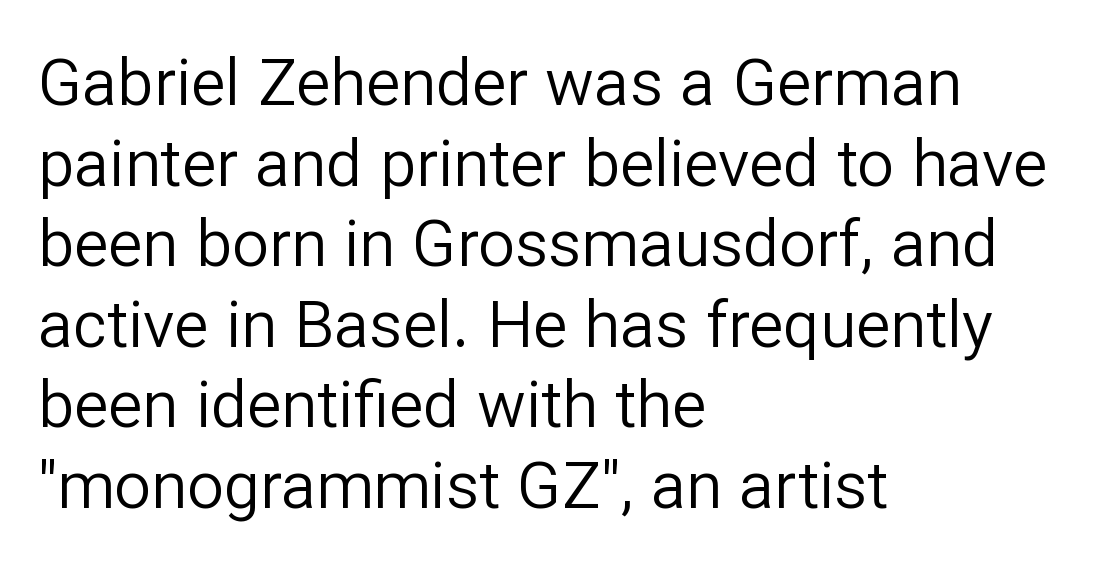
The image shows 65 px regular-weight sans-serif type, upright; set left-aligned, line spacing 1.24x, normal letter spacing, not underlined; low stroke contrast and a medium x-height.
